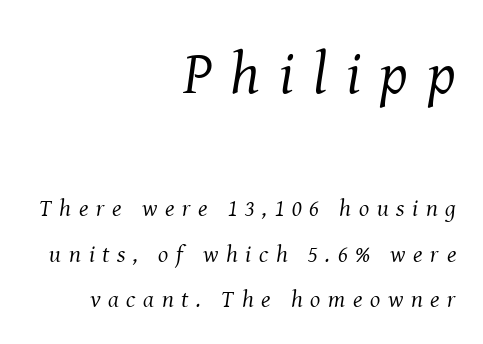
The image shows 60 px regular-weight serif type, italic (leaning right); set right-aligned, loose line spacing (1.9x), unusually wide letter spacing (+0.32 em), not underlined; the first (top) block is 2.5x larger; medium stroke contrast and a medium x-height.
